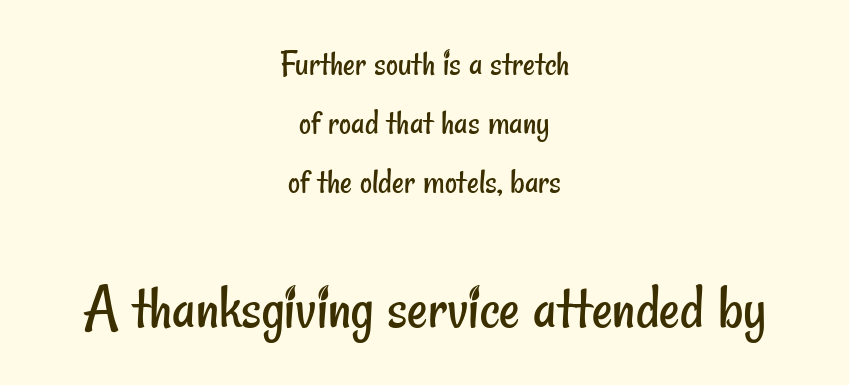
{"serif": "no", "bold": "no", "weight": "regular", "width": "condensed", "stroke_contrast": "low", "x_height": "small", "monospaced": "no", "underline": "no", "align": "center", "line_spacing": "normal", "line_spacing_ratio": 1.6, "letter_spacing": "normal", "letter_spacing_em": 0.0, "larger_block": "second", "size_ratio": 1.73, "glyph_px": 64}
